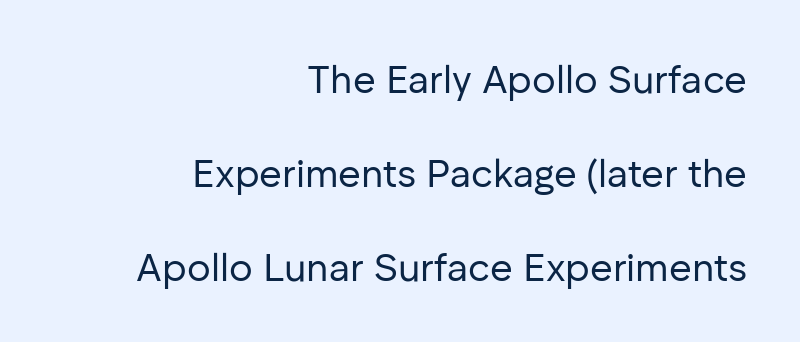
{"serif": "no", "italic": "no", "bold": "no", "weight": "regular", "width": "normal", "stroke_contrast": "low", "x_height": "medium", "monospaced": "no", "underline": "no", "align": "right", "line_spacing": "loose", "line_spacing_ratio": 2.41, "letter_spacing": "normal", "letter_spacing_em": 0.0, "glyph_px": 39}
